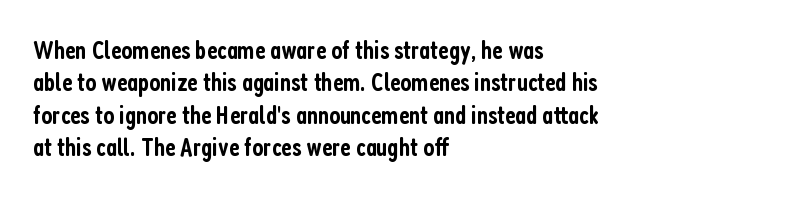
Q: Is the text bold? A: Semi-bold.
Q: Is the text italic (slanted)? A: No, it is upright.
Q: Is the text underlined? A: No.
Q: How is the paragraph aligned? A: Left-aligned.
Q: Is the spacing between letters normal or unusually wide? A: Normal.
Q: Is the spacing between lines tight, normal or loose? A: Normal.
